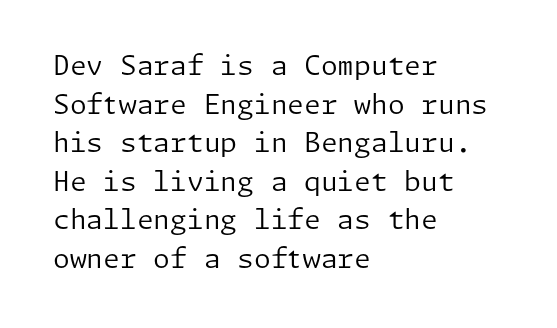
{"italic": "no", "bold": "no", "underline": "no", "align": "left", "line_spacing": "normal", "line_spacing_ratio": 1.43, "letter_spacing": "normal", "letter_spacing_em": 0.0, "glyph_px": 27}
